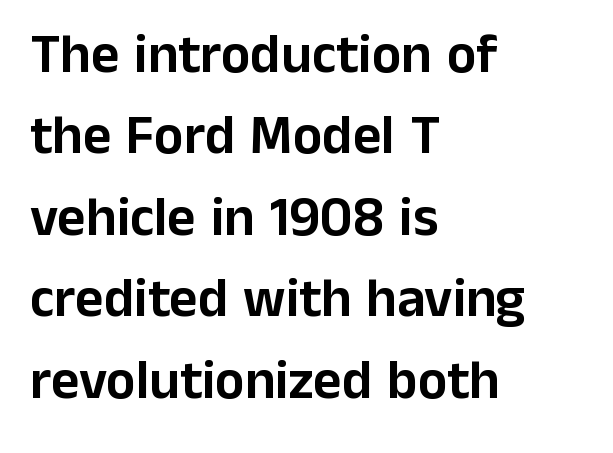
The image shows 55 px sans-serif type, upright; set left-aligned, normal line spacing (1.48x), normal letter spacing, not underlined; low stroke contrast and a medium x-height.
